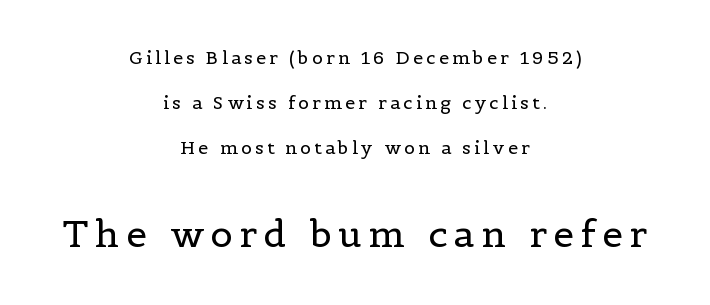
Q: Is the text bold? A: No.
Q: Is the text italic (slanted)? A: No, it is upright.
Q: Is the typeface a serif or a sans-serif typeface? A: Serif.
Q: Is the text underlined? A: No.
Q: How is the paragraph aligned? A: Centered.
Q: Is the spacing between lines tight, normal or loose? A: Loose.
Q: Which block of text is set in a larger size, the first (top) or the second (bottom)? A: The second (bottom) one.
Q: Width (condensed, normal, or wide)? A: Normal.
Q: x-height? A: Medium.
Q: Monospaced? A: No.
